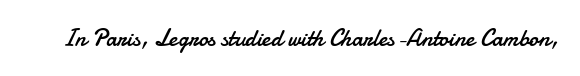
The image shows 24 px text type; set normal letter spacing, not underlined.
